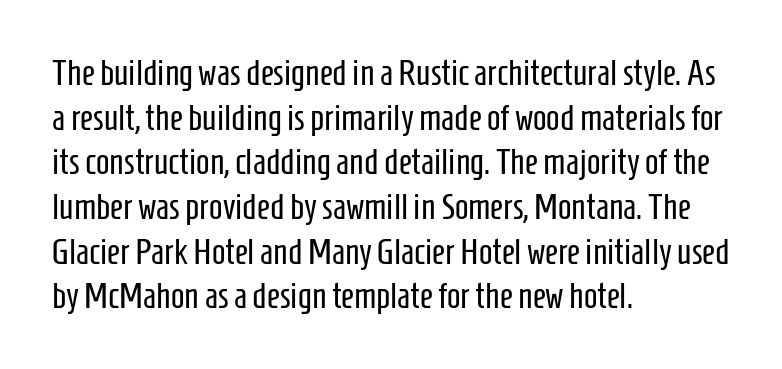
The zone under the glyphs is completely vacant. The face used here is proportionally spaced, like ordinary book or web type. The designer went with a sans here, leaving each stem footless. Ordinary non-slanted type is in use.
